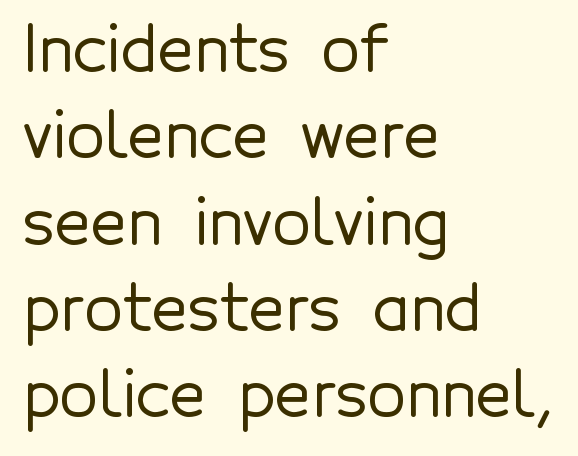
Q: Is the text italic (slanted)? A: No, it is upright.
Q: Is the typeface a serif or a sans-serif typeface? A: Sans-serif.
Q: Is the text underlined? A: No.
Q: How is the paragraph aligned? A: Left-aligned.
Q: Is the spacing between letters normal or unusually wide? A: Normal.
Q: Is the spacing between lines tight, normal or loose? A: Normal.
Q: Width (condensed, normal, or wide)? A: Normal.
Q: x-height? A: Medium.
Q: Monospaced? A: No.
